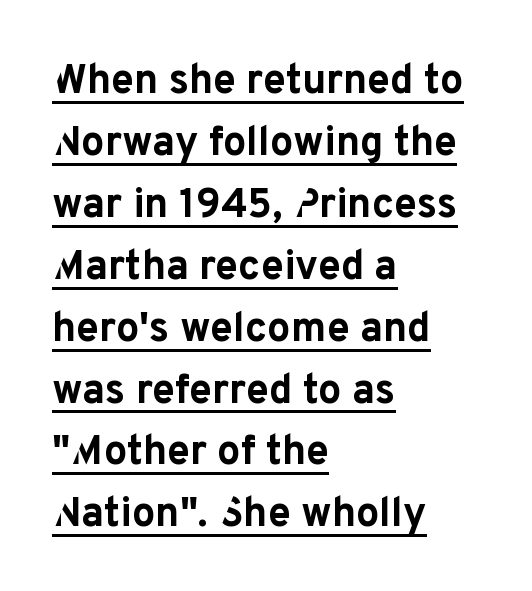
{"serif": "no", "italic": "no", "bold": "yes", "weight": "bold", "width": "normal", "stroke_contrast": "low", "x_height": "medium", "monospaced": "no", "underline": "yes", "align": "left", "line_spacing": "normal", "line_spacing_ratio": 1.51, "letter_spacing": "normal", "letter_spacing_em": 0.0, "glyph_px": 41}
